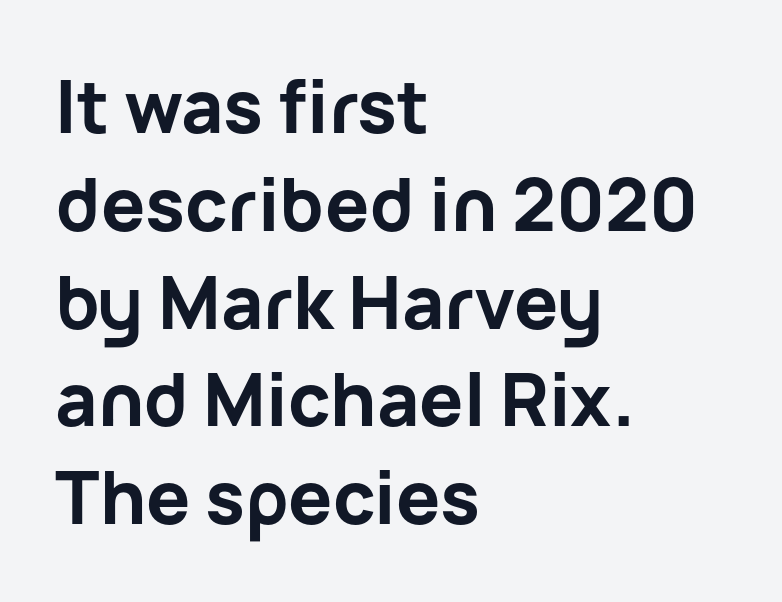
The glyphs in this specimen are sans serif. Notice how descenders clear the ascenders below comfortably — that's standard leading. The baseline area is clear. The passage shown has conventional tracking throughout. Proportional: the letters do not fall into vertical columns. Visually the block forms a straight wall on the left and a jagged coastline on the right.
